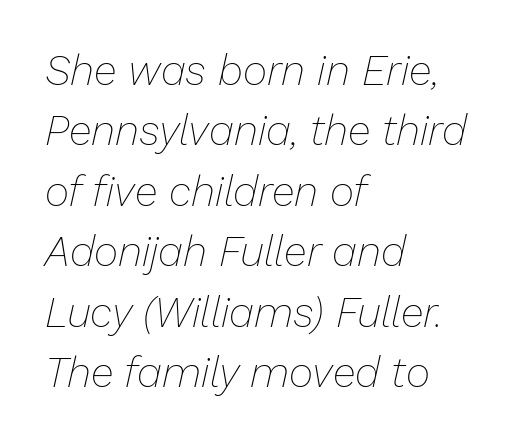
You can tell it's italic because the verticals aren't actually vertical. A classic flush-left, rag-right setting is used for this passage. Vertical stems look standard width or narrower in stroke. The string is rendered with underlining switched off. Students, note that the glyphs here touch the page at normal intervals.
